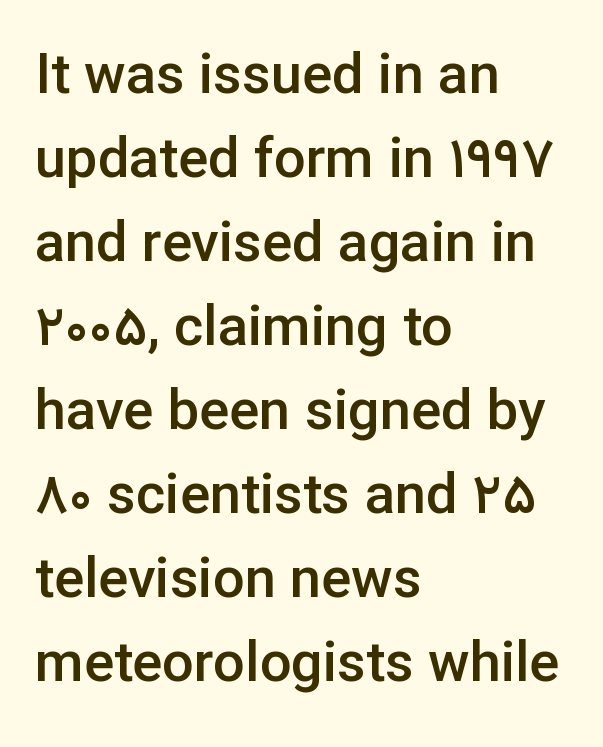
The image shows 56 px semibold sans-serif type, upright; set left-aligned, normal line spacing (1.5x), normal letter spacing, not underlined; low stroke contrast and a medium x-height.
